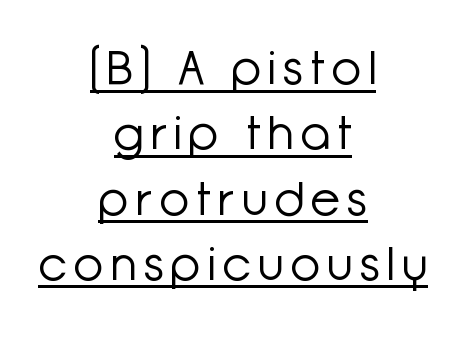
The image shows 48 px light sans-serif type, upright; set centered, normal line spacing (1.36x), underlined; low stroke contrast and a medium x-height.
